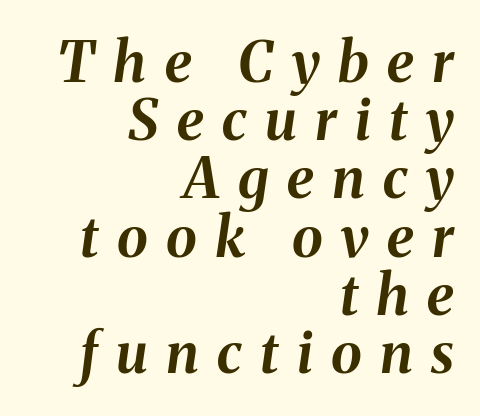
The image shows 56 px bold type, italic (leaning right); set right-aligned, tight line spacing (1.04x), unusually wide letter spacing (+0.33 em), not underlined; medium stroke contrast and a medium x-height.
